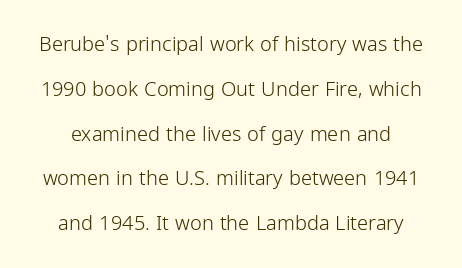
The image shows 20 px text type, upright; set loose line spacing (2.24x), normal letter spacing, not underlined.
